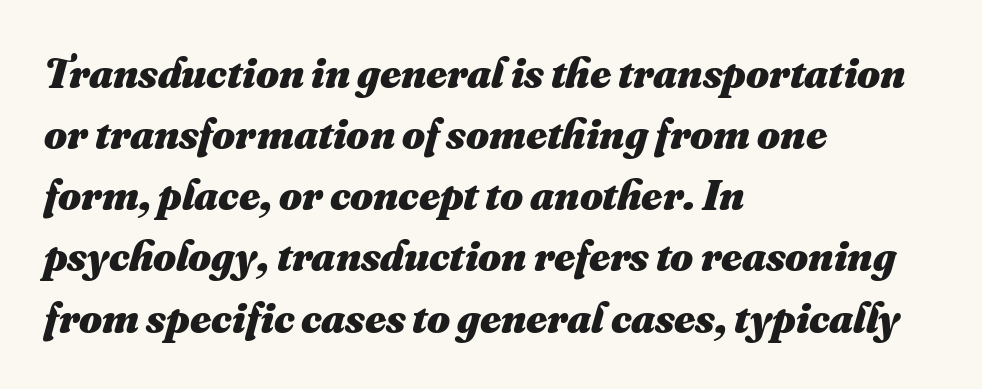
Caption: multi-line text, flush left, ragged right. Tracking value appears to be zero — textbook default spacing. Each row of text sits above clean, open space. This sample has the flowing, uneven cadence of proportional lettering. The font is running at its bold setting.
